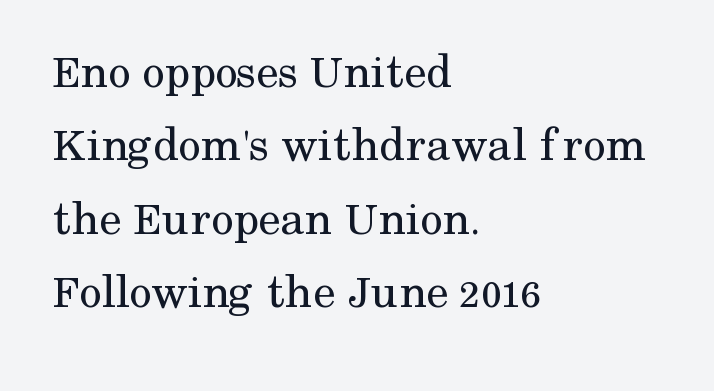
The image shows 50 px regular-weight serif type, upright; set left-aligned, normal line spacing (1.47x), normal letter spacing, not underlined; medium stroke contrast and a medium x-height.
